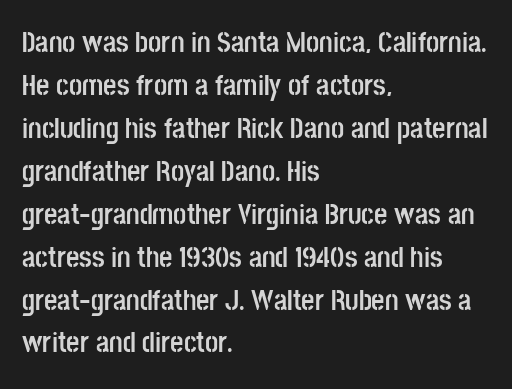
{"serif": "no", "italic": "no", "bold": "yes", "weight": "semibold", "width": "condensed", "stroke_contrast": "low", "x_height": "large", "monospaced": "no", "underline": "no", "align": "left", "line_spacing": "normal", "line_spacing_ratio": 1.48, "letter_spacing": "normal", "letter_spacing_em": 0.0, "glyph_px": 29}
